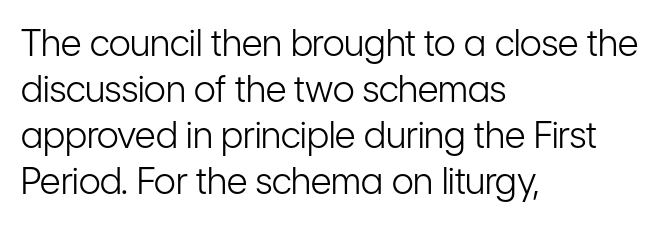
The face looks like a standard text weight, possibly lighter. Honestly, the row spacing looks completely unremarkable. Between one letter and the next there's only the usual sliver of space. The setting favours the left margin, as ordinary paragraphs usually do.
